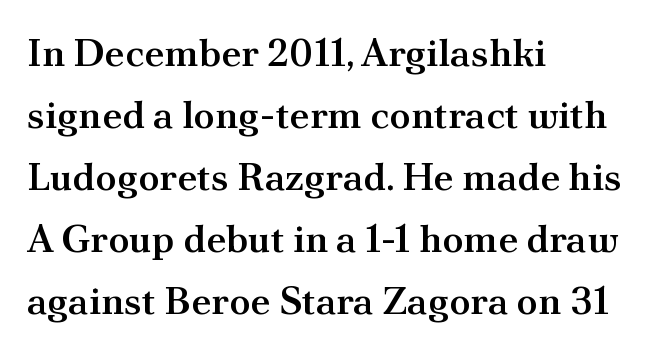
The image shows 39 px semibold serif type, upright; set left-aligned, normal line spacing (1.59x), normal letter spacing, not underlined; medium stroke contrast and a small x-height.
